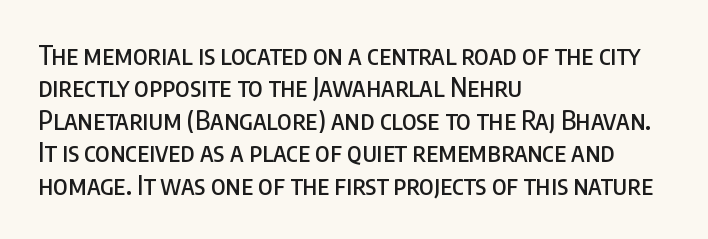
The image shows 26 px text type, upright; set left-aligned, normal line spacing (1.25x), normal letter spacing, not underlined.
